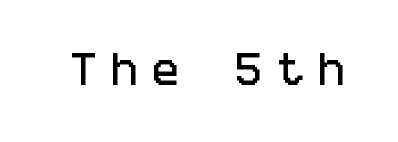
Q: Is the text italic (slanted)? A: No, it is upright.
Q: Is the typeface a serif or a sans-serif typeface? A: Sans-serif.
Q: Is the text underlined? A: No.
Q: Is the spacing between letters normal or unusually wide? A: Unusually wide.
Q: Width (condensed, normal, or wide)? A: Condensed.
Q: Stroke contrast? A: Low.
Q: x-height? A: Large.
